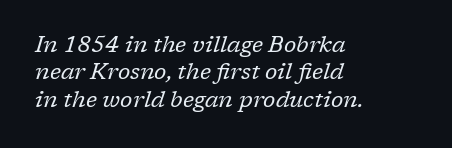
The image shows 22 px text type, italic (leaning right); set left-aligned, normal line spacing (1.25x), normal letter spacing, not underlined.
